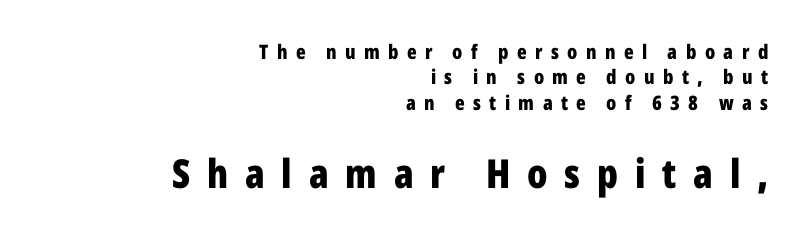
Look at the bottom of the vertical strokes: they stop flat, with no serifs. These lines carry a lot of weight — the face is fully bold. In terms of leading, this rendering sits right in the middle. Unmarked baselines from the first word to the last. Look at the glyph heights: the lower group is clearly the bigger setting.
